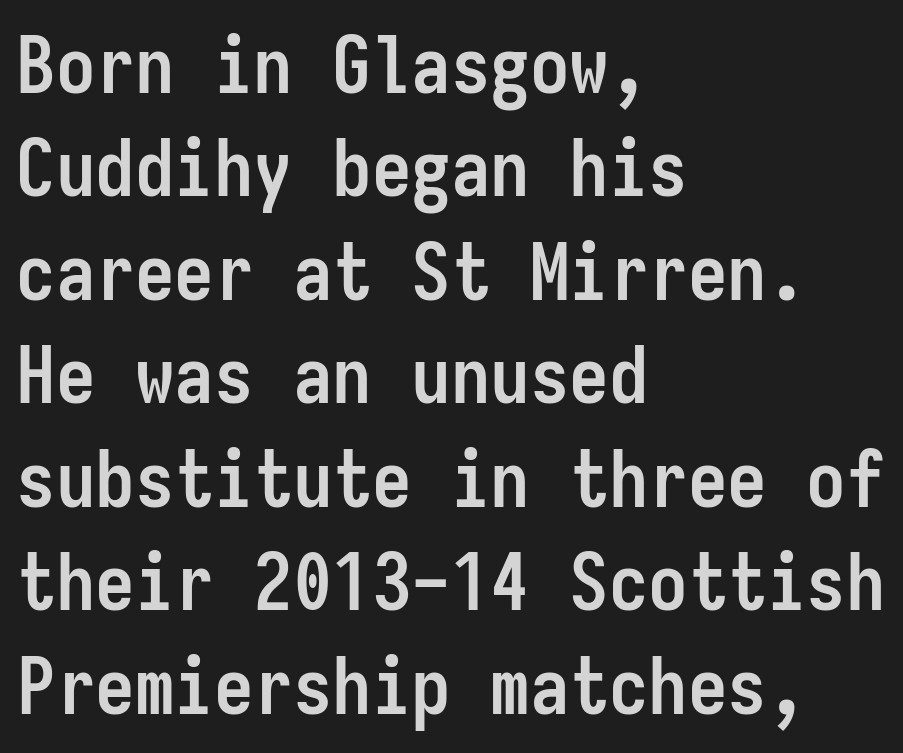
{"serif": "no", "italic": "no", "bold": "yes", "weight": "semibold", "width": "condensed", "stroke_contrast": "low", "x_height": "medium", "monospaced": "yes", "underline": "no", "align": "left", "line_spacing": "normal", "line_spacing_ratio": 1.31, "letter_spacing": "normal", "letter_spacing_em": 0.0, "glyph_px": 79}
